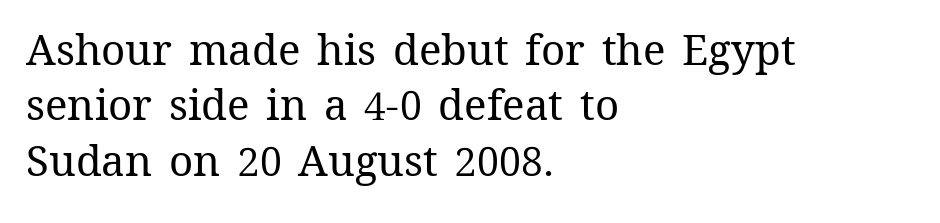
{"italic": "no", "bold": "no", "weight": "regular", "width": "normal", "stroke_contrast": "medium", "x_height": "medium", "monospaced": "no", "underline": "no", "align": "left", "line_spacing": "normal", "line_spacing_ratio": 1.32, "letter_spacing": "normal", "letter_spacing_em": 0.0, "glyph_px": 42}
